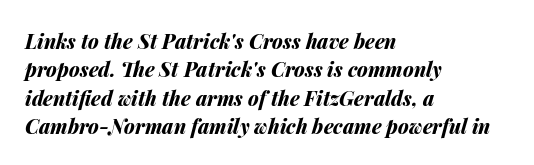
If you drew a line through each stem, it would be angled. Alignment: flush left. The lines sit at an ordinary, default distance from one another. Honestly, the letter spacing is just normal — you wouldn't notice it. Type without underlining. These words are printed bold, with thick strokes throughout.
